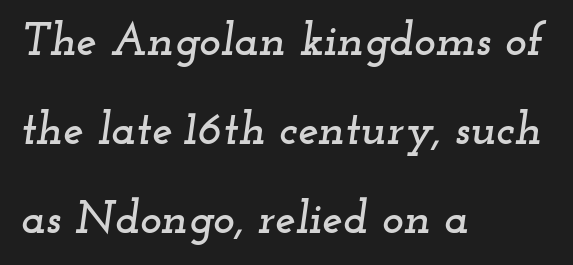
{"serif": "yes", "italic": "yes", "lean": "right", "slant_degrees": 12, "width": "wide", "stroke_contrast": "low", "x_height": "small", "monospaced": "no", "underline": "no", "align": "left", "line_spacing": "loose", "line_spacing_ratio": 1.93, "letter_spacing": "normal", "letter_spacing_em": 0.0, "glyph_px": 46}
